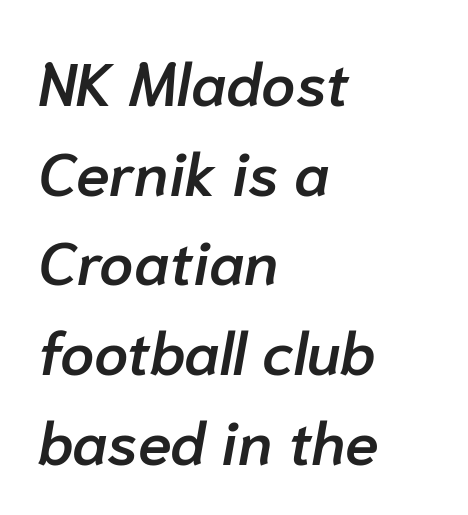
Q: Is the text bold? A: Semi-bold.
Q: Is the text italic (slanted)? A: Yes, it leans right by about 10 degrees.
Q: Is the text underlined? A: No.
Q: How is the paragraph aligned? A: Left-aligned.
Q: Is the spacing between letters normal or unusually wide? A: Normal.
Q: Is the spacing between lines tight, normal or loose? A: Normal.
Q: Width (condensed, normal, or wide)? A: Normal.
Q: Stroke contrast? A: Low.
Q: x-height? A: Medium.
Q: Monospaced? A: No.
